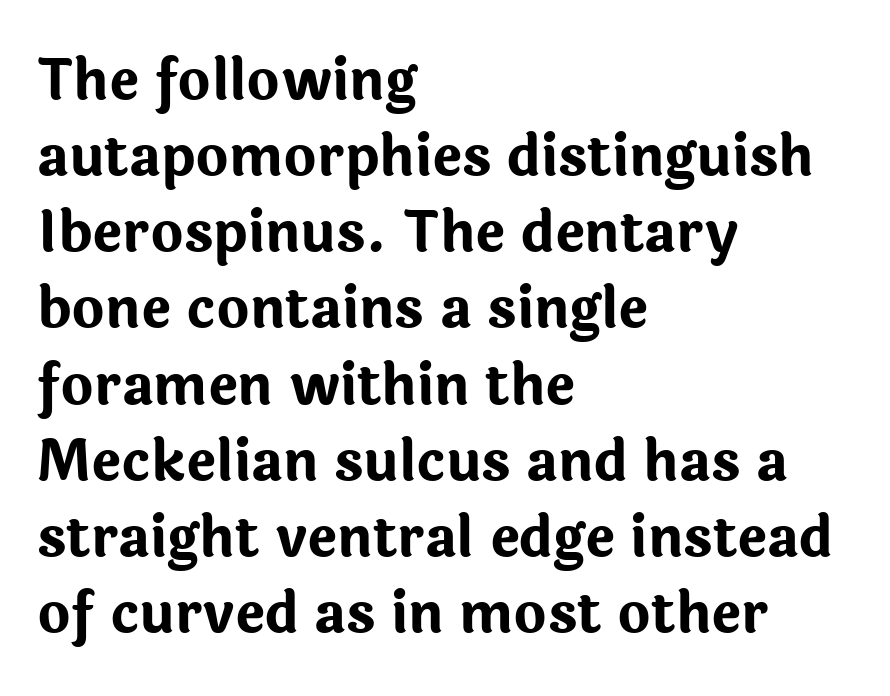
Q: Is the text bold? A: Yes.
Q: Is the text italic (slanted)? A: No, it is upright.
Q: Is the typeface a serif or a sans-serif typeface? A: Sans-serif.
Q: Is the text underlined? A: No.
Q: How is the paragraph aligned? A: Left-aligned.
Q: Is the spacing between letters normal or unusually wide? A: Normal.
Q: Is the spacing between lines tight, normal or loose? A: Normal.
Q: Width (condensed, normal, or wide)? A: Normal.
Q: Stroke contrast? A: Low.
Q: x-height? A: Medium.
Q: Monospaced? A: No.
